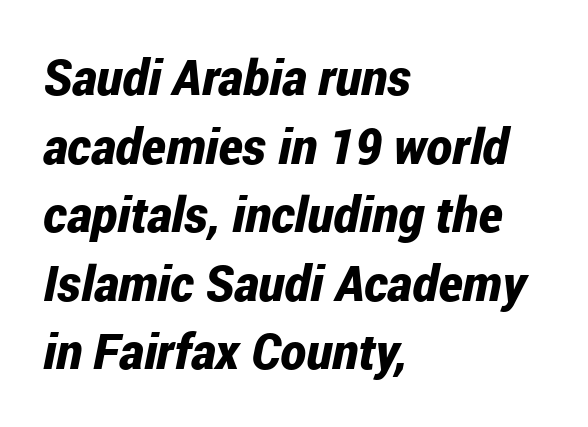
The image shows 49 px bold, condensed type, italic (leaning right); set left-aligned, normal line spacing (1.4x), normal letter spacing, not underlined; low stroke contrast and a medium x-height.
